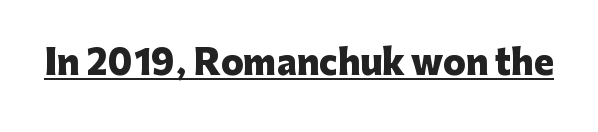
A rule runs beneath these lines of type. Nope, no serifs anywhere on these letters. The specimen reads as upright at a glance. Nothing unusual about the tracking: characters are spaced as the font intends. The letters advance in unequal steps, a hallmark of proportional type. The letters are bold, with thick, heavy strokes.
